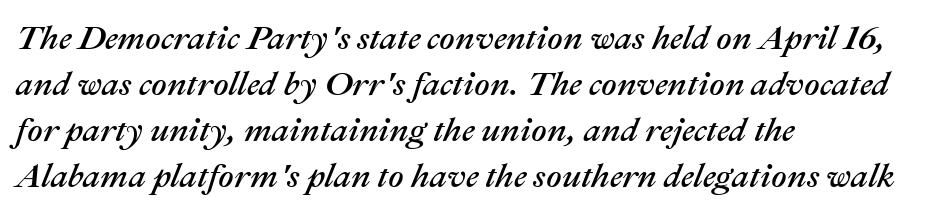
The image shows 34 px text type, italic (leaning right); set left-aligned, normal line spacing (1.35x), normal letter spacing, not underlined; medium stroke contrast and a medium x-height.
